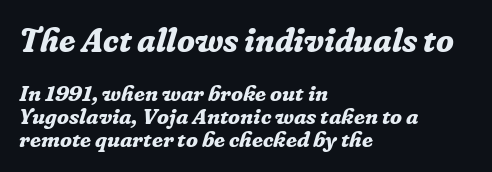
Slant detected: the letters are inclined. Just letters on the line, the space beneath them empty. I'd describe the lettering as bold — thick and assertive. In terms of letterspacing, this is plain default setting. The rendering anchors every line to the left-hand side.
